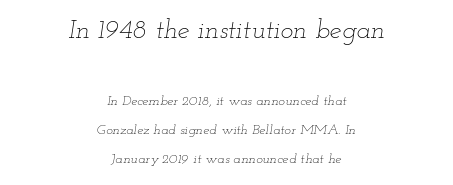
{"italic": "yes", "lean": "right", "slant_degrees": 12, "bold": "no", "underline": "no", "align": "center", "line_spacing": "loose", "line_spacing_ratio": 2.07, "letter_spacing": "normal", "letter_spacing_em": 0.0, "larger_block": "first", "size_ratio": 1.93, "glyph_px": 27}
